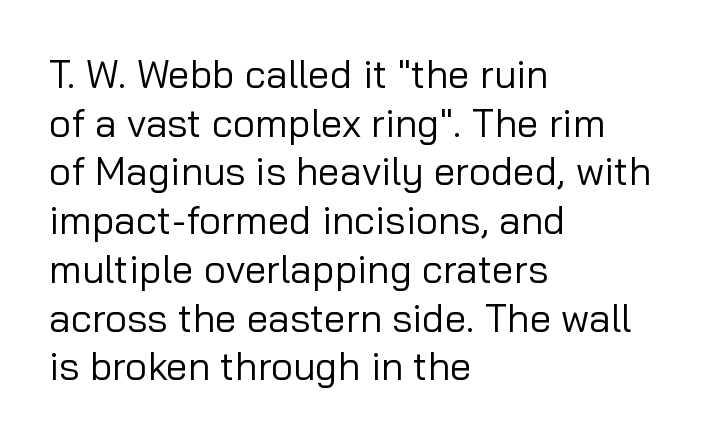
Each letter keeps its own natural width here, so spacing adapts to shape. Where is the straight margin? On the left. If you drew a line through each stem, it would be perfectly vertical. In terms of letterspacing, this is plain default setting. Bare-footed words on every line.
